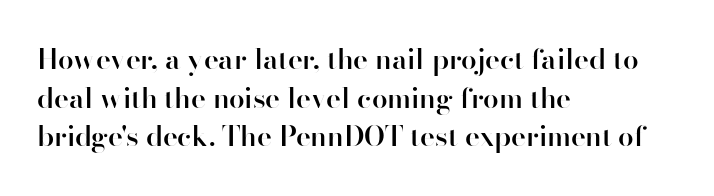
Q: Is the text bold? A: Semi-bold.
Q: Is the text italic (slanted)? A: No, it is upright.
Q: Is the typeface a serif or a sans-serif typeface? A: Sans-serif.
Q: Is the text underlined? A: No.
Q: How is the paragraph aligned? A: Left-aligned.
Q: Is the spacing between letters normal or unusually wide? A: Normal.
Q: Is the spacing between lines tight, normal or loose? A: Normal.
Q: Width (condensed, normal, or wide)? A: Normal.
Q: Stroke contrast? A: High.
Q: x-height? A: Small.
Q: Monospaced? A: No.
